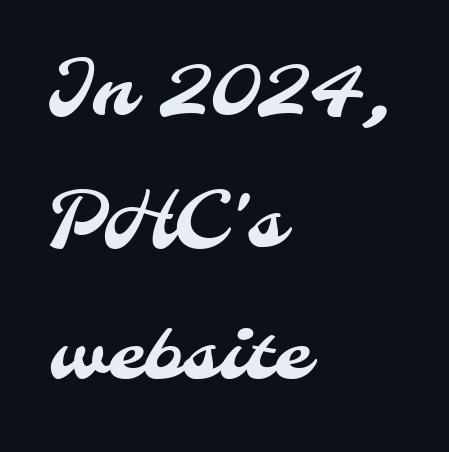
{"serif": "no", "width": "normal", "stroke_contrast": "medium", "x_height": "small", "monospaced": "no", "underline": "no", "align": "left", "line_spacing_ratio": 1.76, "letter_spacing": "normal", "letter_spacing_em": 0.0, "glyph_px": 75}
